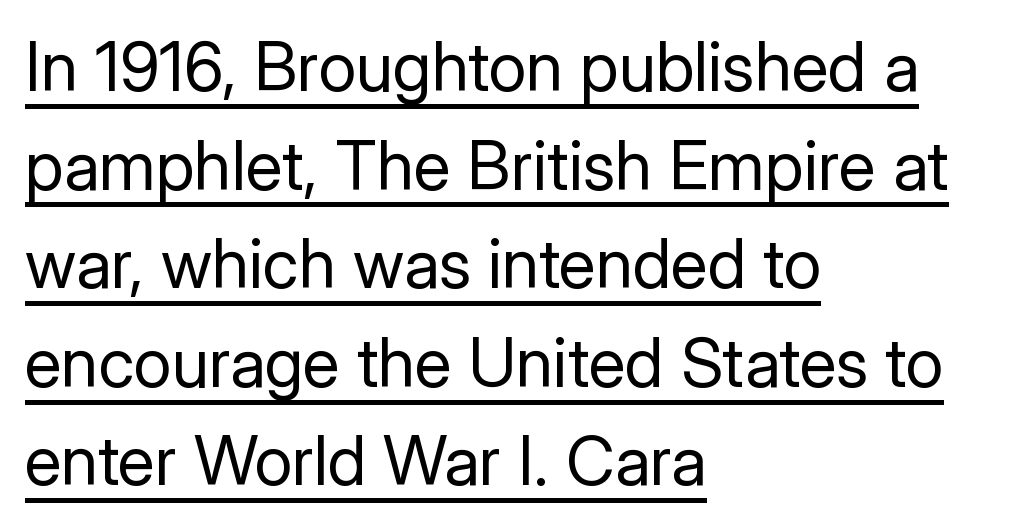
{"serif": "no", "italic": "no", "bold": "no", "weight": "regular", "width": "normal", "stroke_contrast": "low", "x_height": "medium", "monospaced": "no", "underline": "yes", "align": "left", "line_spacing": "normal", "line_spacing_ratio": 1.45, "letter_spacing": "normal", "letter_spacing_em": 0.0, "glyph_px": 68}
